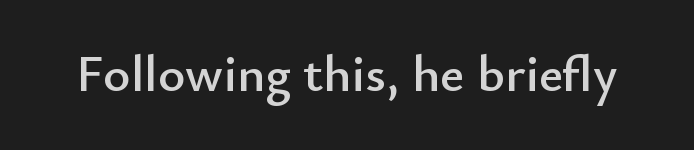
The image shows 52 px sans-serif type, upright; set normal letter spacing, not underlined; low stroke contrast and a small x-height.
